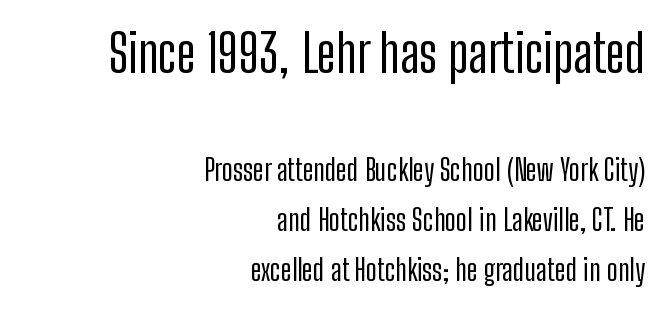
{"serif": "no", "italic": "no", "width": "condensed", "stroke_contrast": "low", "x_height": "medium", "monospaced": "no", "underline": "no", "align": "right", "line_spacing": "normal", "line_spacing_ratio": 1.67, "letter_spacing": "normal", "letter_spacing_em": 0.0, "larger_block": "first", "size_ratio": 1.77, "glyph_px": 53}
